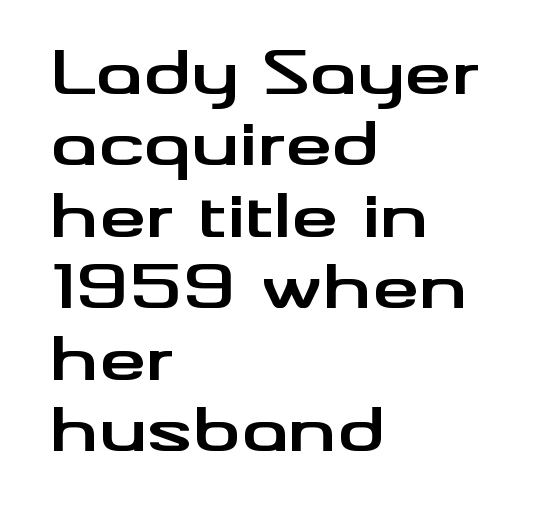
The rendering uses natural spacing where letterforms have individual widths. A dark, heavy texture on the line: the type is bold. A typesetter would label this face a sans. Has an underline been added? It has not. The typesetter chose a ragged-right arrangement here. Ascenders rise straight up at ninety degrees.
